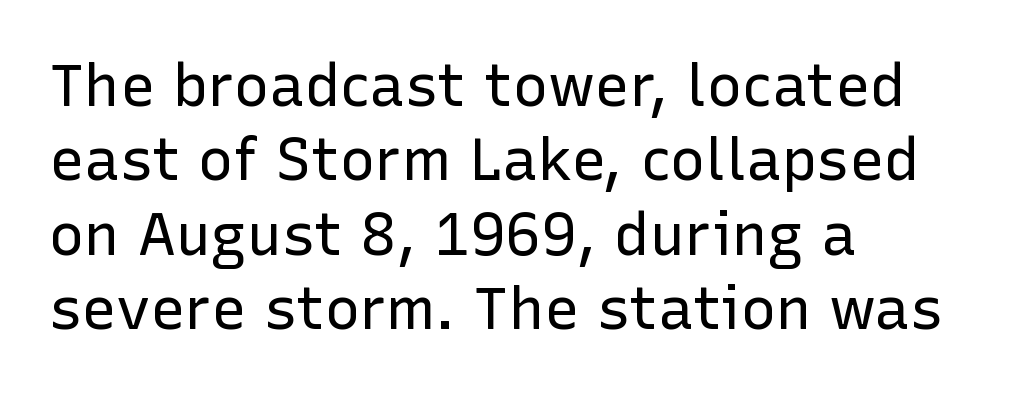
Nope, no serifs anywhere on these letters. Horizontal bands of white between lines are of average thickness. Is this a heavy cut? Hardly; it is regular or lighter. These lines keep a tight, regular rhythm from letter to letter. Do the characters align in a grid? No, the font is proportional. Notice how the passage keeps a crisp vertical edge on the left only.
